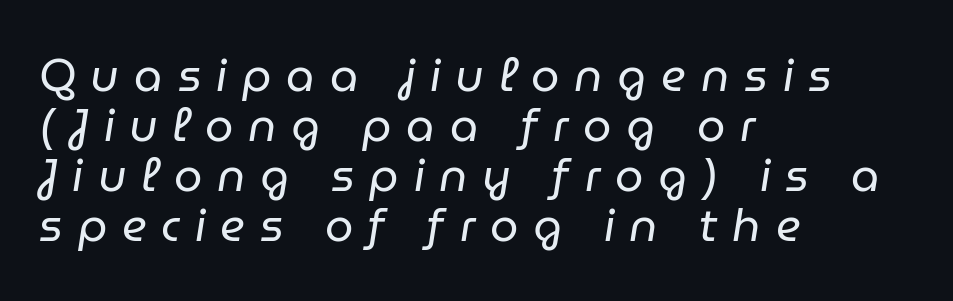
{"italic": "yes", "lean": "right", "slant_degrees": 9, "bold": "no", "weight": "regular", "width": "normal", "stroke_contrast": "low", "x_height": "medium", "monospaced": "no", "underline": "no", "align": "left", "line_spacing": "tight", "line_spacing_ratio": 1.11, "letter_spacing": "wide", "letter_spacing_em": 0.33, "glyph_px": 45}
